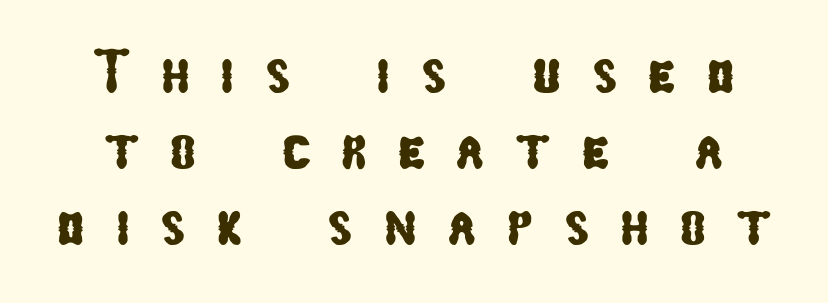
Note the varied advance widths — an 'i' is clearly narrower than an 'm'. Whoever set this chose a conventional vertical rhythm. Stroke terminals: plain, sans-serif. The words here are not underlined. Compared with typical body copy, the letter spacing here is much looser.
